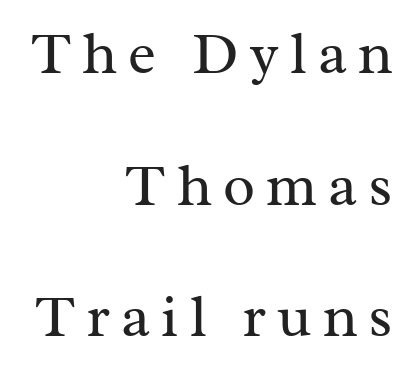
The space between consecutive lines is lavish. Style check: upright. Where is the straight margin? On the right. Words float on clear page, feet unadorned.
